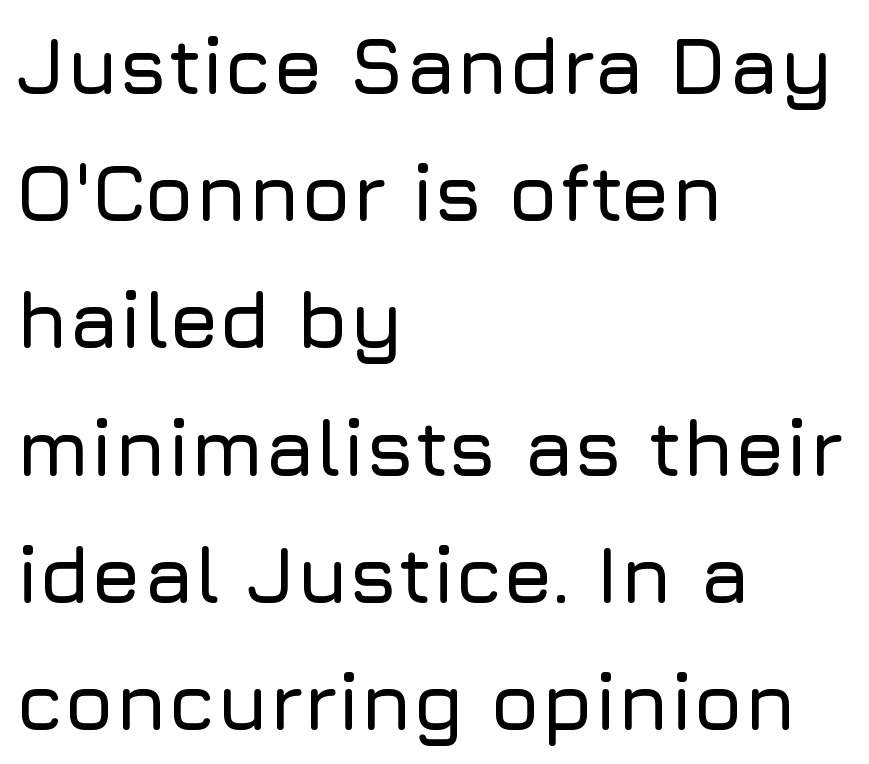
The image shows 80 px sans-serif type, upright; set left-aligned, normal line spacing (1.59x), normal letter spacing, not underlined; low stroke contrast and a medium x-height.
